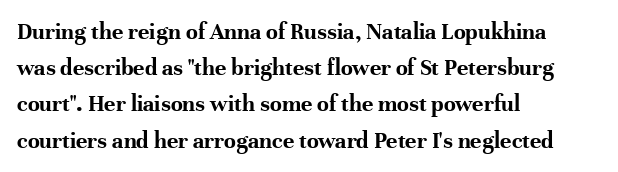
The vertical gap from one line to the next is medium. In terms of posture, this sample is upright. Look at the stroke-to-counter ratio: heavy, a bold. Clear beneath every line of the passage. Casual observation: everything's shoved over to the left. You could call the tracking neutral — neither tight nor loose.
